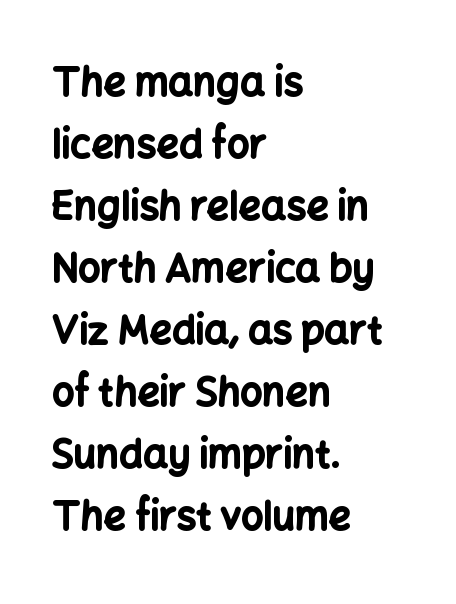
What stands out about the letter spacing? Nothing — it is the standard amount. The rendering shows plain stroke endings on the letterforms — a sans-serif design. Notice how the stems are strictly vertical — no italics here. Notice how thick the strokes are: this is what a full bold looks like. The space between consecutive lines is moderate.
